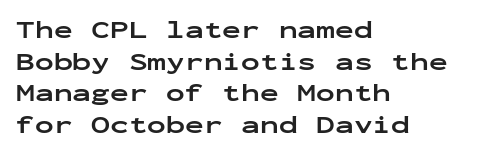
{"italic": "no", "bold": "yes", "underline": "no", "align": "left", "line_spacing": "normal", "line_spacing_ratio": 1.27, "letter_spacing": "normal", "letter_spacing_em": 0.0, "glyph_px": 25}
